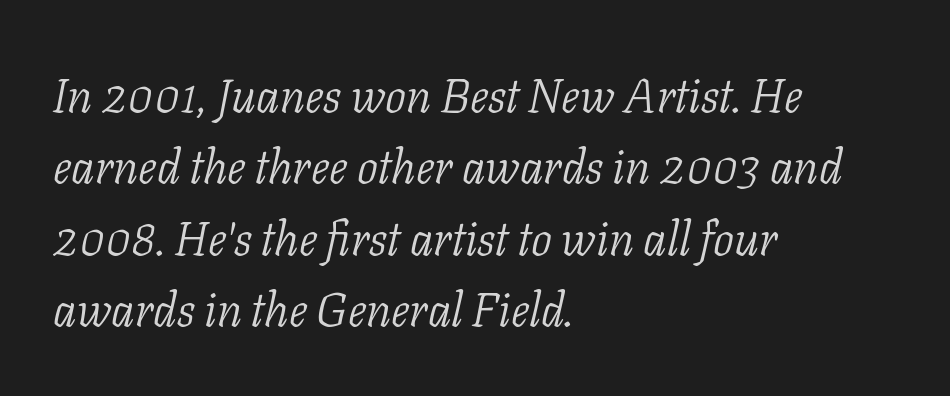
{"serif": "yes", "italic": "yes", "lean": "right", "slant_degrees": 11, "bold": "no", "weight": "light", "width": "normal", "stroke_contrast": "low", "x_height": "medium", "monospaced": "no", "underline": "no", "align": "left", "line_spacing": "normal", "line_spacing_ratio": 1.52, "letter_spacing": "normal", "letter_spacing_em": 0.0, "glyph_px": 47}
